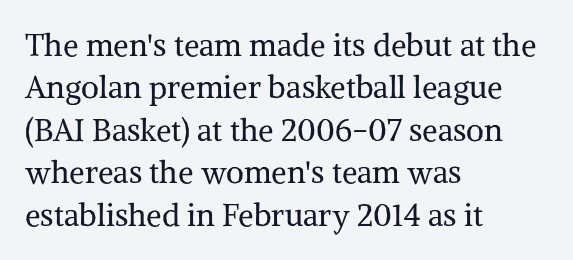
Q: Is the text bold? A: No.
Q: Is the text italic (slanted)? A: No, it is upright.
Q: Is the typeface a serif or a sans-serif typeface? A: Serif.
Q: Is the text underlined? A: No.
Q: How is the paragraph aligned? A: Left-aligned.
Q: Is the spacing between letters normal or unusually wide? A: Normal.
Q: Is the spacing between lines tight, normal or loose? A: Normal.
Q: Width (condensed, normal, or wide)? A: Normal.
Q: Stroke contrast? A: Medium.
Q: x-height? A: Medium.
Q: Monospaced? A: No.
